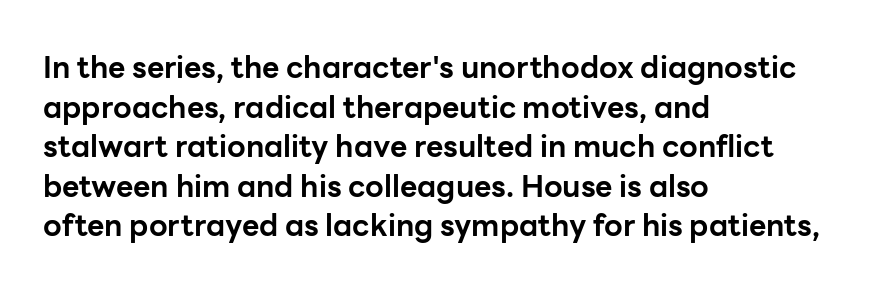
{"serif": "no", "italic": "no", "bold": "yes", "weight": "bold", "width": "normal", "stroke_contrast": "low", "x_height": "medium", "monospaced": "no", "underline": "no", "align": "left", "line_spacing": "normal", "line_spacing_ratio": 1.32, "letter_spacing": "normal", "letter_spacing_em": 0.0, "glyph_px": 30}
